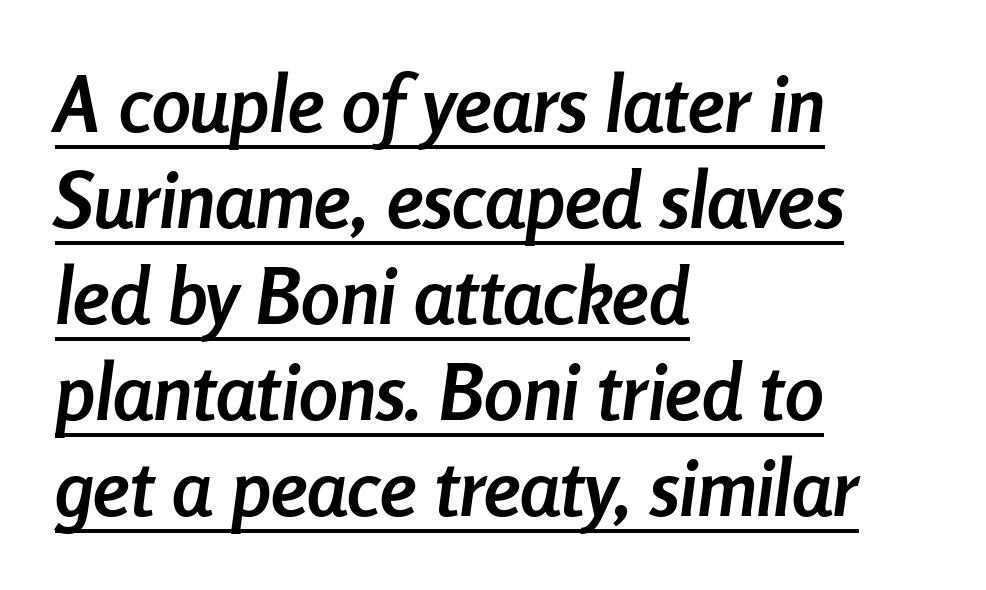
{"italic": "yes", "lean": "right", "slant_degrees": 8, "bold": "yes", "weight": "semibold", "width": "condensed", "stroke_contrast": "low", "x_height": "medium", "monospaced": "no", "underline": "yes", "align": "left", "line_spacing_ratio": 1.23, "letter_spacing": "normal", "letter_spacing_em": 0.0, "glyph_px": 78}
